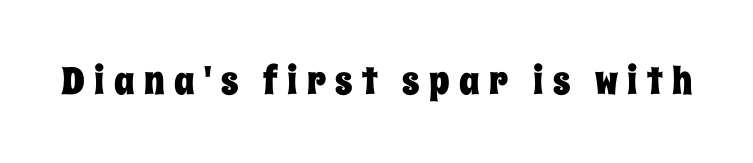
Q: Is the text italic (slanted)? A: No, it is upright.
Q: Is the text underlined? A: No.
Q: Is the spacing between letters normal or unusually wide? A: Unusually wide.
Q: Width (condensed, normal, or wide)? A: Condensed.
Q: Stroke contrast? A: Low.
Q: x-height? A: Large.
Q: Monospaced? A: No.
